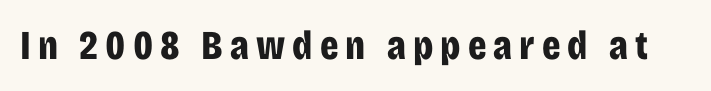
The image shows 41 px bold, condensed sans-serif type, upright; set not underlined; low stroke contrast and a large x-height.
